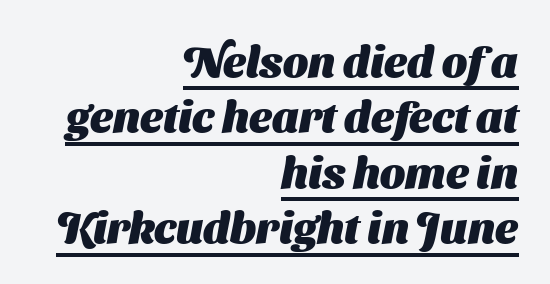
{"serif": "no", "bold": "yes", "weight": "heavy", "width": "normal", "stroke_contrast": "medium", "x_height": "medium", "monospaced": "no", "underline": "yes", "align": "right", "line_spacing": "normal", "line_spacing_ratio": 1.26, "letter_spacing": "normal", "letter_spacing_em": 0.0, "glyph_px": 44}
